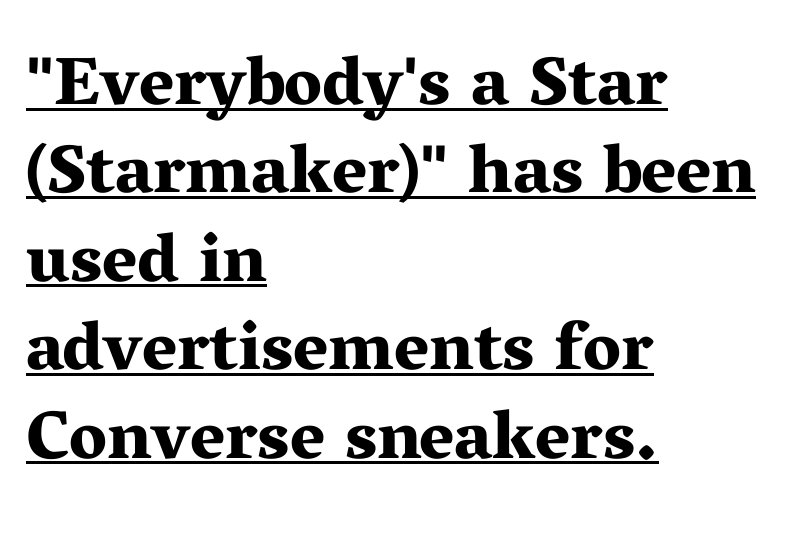
Q: Is the text bold? A: Yes.
Q: Is the text italic (slanted)? A: No, it is upright.
Q: Is the typeface a serif or a sans-serif typeface? A: Serif.
Q: Is the text underlined? A: Yes.
Q: How is the paragraph aligned? A: Left-aligned.
Q: Is the spacing between letters normal or unusually wide? A: Normal.
Q: Is the spacing between lines tight, normal or loose? A: Normal.
Q: Width (condensed, normal, or wide)? A: Wide.
Q: Stroke contrast? A: Medium.
Q: x-height? A: Medium.
Q: Monospaced? A: No.
